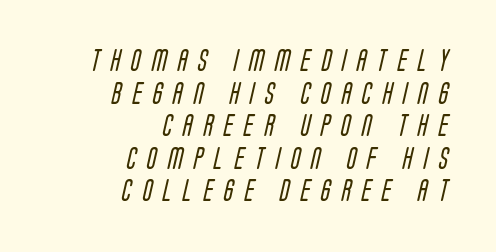
Q: Is the text bold? A: No.
Q: Is the text underlined? A: No.
Q: How is the paragraph aligned? A: Right-aligned.
Q: Is the spacing between letters normal or unusually wide? A: Unusually wide.
Q: Is the spacing between lines tight, normal or loose? A: Normal.
